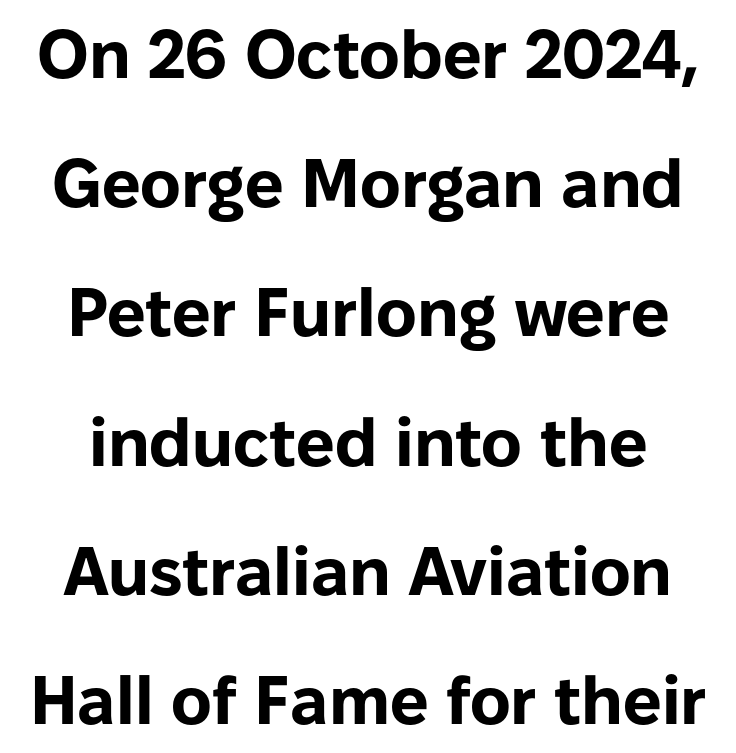
Q: Is the text bold? A: Yes.
Q: Is the text italic (slanted)? A: No, it is upright.
Q: Is the typeface a serif or a sans-serif typeface? A: Sans-serif.
Q: Is the text underlined? A: No.
Q: Is the spacing between letters normal or unusually wide? A: Normal.
Q: Is the spacing between lines tight, normal or loose? A: Loose.
Q: Width (condensed, normal, or wide)? A: Normal.
Q: Stroke contrast? A: Low.
Q: x-height? A: Medium.
Q: Monospaced? A: No.
